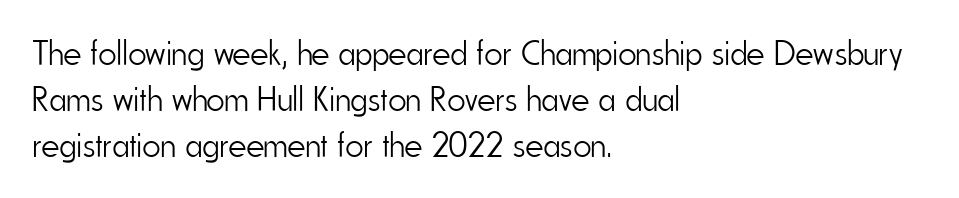
Q: Is the text bold? A: No.
Q: Is the text italic (slanted)? A: No, it is upright.
Q: Is the typeface a serif or a sans-serif typeface? A: Sans-serif.
Q: Is the text underlined? A: No.
Q: How is the paragraph aligned? A: Left-aligned.
Q: Is the spacing between letters normal or unusually wide? A: Normal.
Q: Is the spacing between lines tight, normal or loose? A: Normal.
Q: Width (condensed, normal, or wide)? A: Condensed.
Q: Stroke contrast? A: Low.
Q: x-height? A: Small.
Q: Monospaced? A: No.
